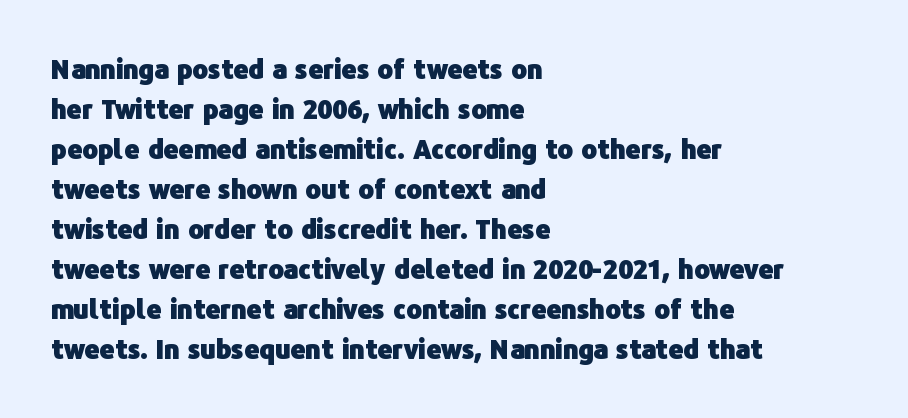
The image shows 26 px bold type, upright; set left-aligned, normal line spacing (1.54x), normal letter spacing, not underlined.
